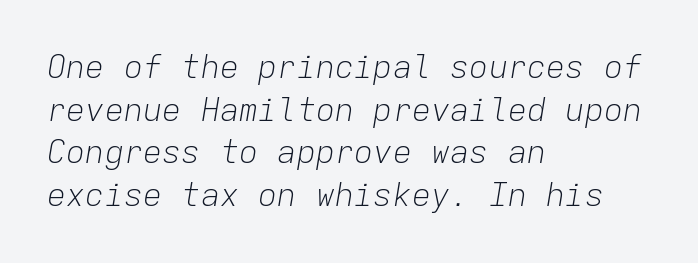
Q: Is the text bold? A: No.
Q: Is the text italic (slanted)? A: Yes, it leans right by about 9 degrees.
Q: Is the text underlined? A: No.
Q: How is the paragraph aligned? A: Left-aligned.
Q: Is the spacing between letters normal or unusually wide? A: Normal.
Q: Is the spacing between lines tight, normal or loose? A: Normal.
Q: Width (condensed, normal, or wide)? A: Normal.
Q: Stroke contrast? A: Low.
Q: x-height? A: Medium.
Q: Monospaced? A: Yes.
